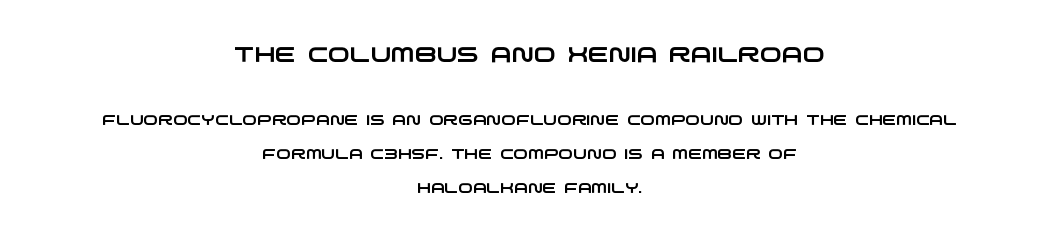
These two chunks differ in scale, with the top chunk taking the larger measure. The typesetter chose a symmetrical, centered arrangement here. The gap between lines stays unmarked. Look at the tracking — it's just the regular setting, nothing added.
